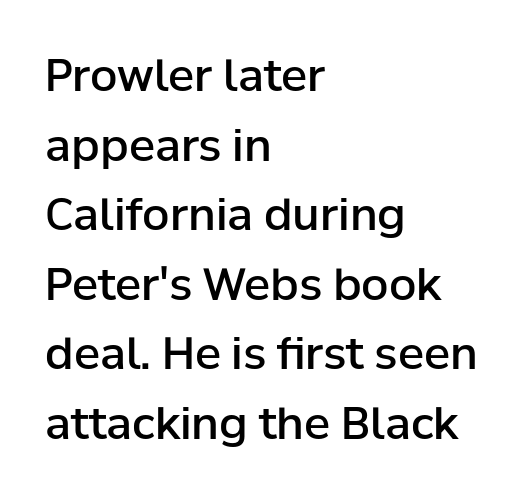
{"serif": "no", "italic": "no", "bold": "semi", "weight": "semibold", "width": "normal", "stroke_contrast": "low", "x_height": "medium", "monospaced": "no", "underline": "no", "align": "left", "line_spacing": "normal", "line_spacing_ratio": 1.58, "letter_spacing": "normal", "letter_spacing_em": 0.0, "glyph_px": 44}
